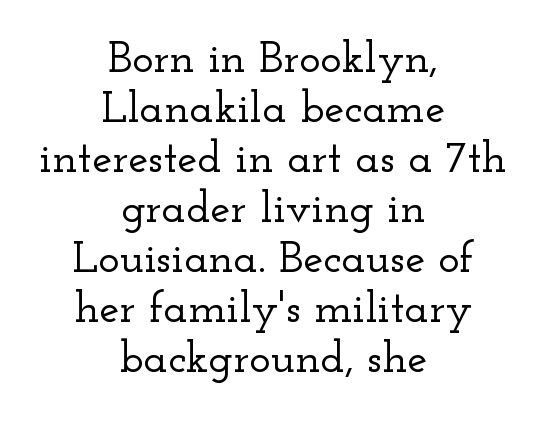
Q: Is the text italic (slanted)? A: No, it is upright.
Q: Is the typeface a serif or a sans-serif typeface? A: Serif.
Q: Is the text underlined? A: No.
Q: How is the paragraph aligned? A: Centered.
Q: Is the spacing between letters normal or unusually wide? A: Normal.
Q: Is the spacing between lines tight, normal or loose? A: Tight.
Q: Width (condensed, normal, or wide)? A: Wide.
Q: Stroke contrast? A: Low.
Q: x-height? A: Small.
Q: Monospaced? A: No.
